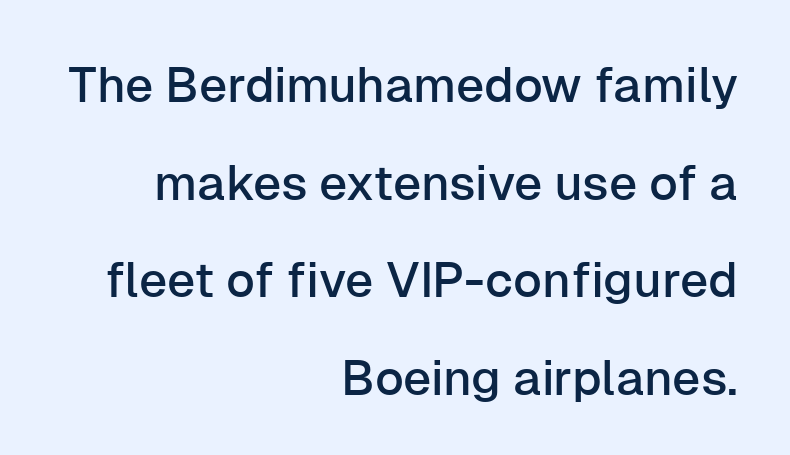
Does the type have serifs? No, each stem ends abruptly. These lines are set flush right with a ragged left edge. Upright lettering throughout. The letters advance in unequal steps, a hallmark of proportional type. The block of text is sparse from top to bottom, with ample space between rows. Look at the tracking — it's just the regular setting, nothing added.
